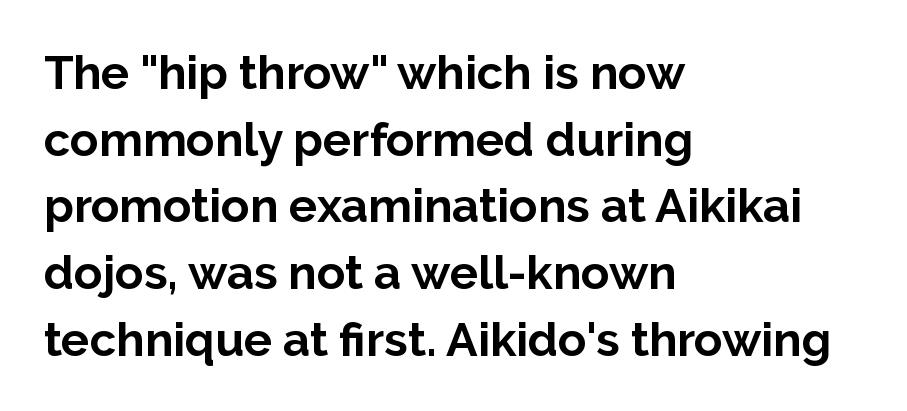
Q: Is the text bold? A: Yes.
Q: Is the text italic (slanted)? A: No, it is upright.
Q: Is the typeface a serif or a sans-serif typeface? A: Sans-serif.
Q: Is the text underlined? A: No.
Q: How is the paragraph aligned? A: Left-aligned.
Q: Is the spacing between letters normal or unusually wide? A: Normal.
Q: Is the spacing between lines tight, normal or loose? A: Normal.
Q: Width (condensed, normal, or wide)? A: Normal.
Q: Stroke contrast? A: Low.
Q: x-height? A: Medium.
Q: Monospaced? A: No.
